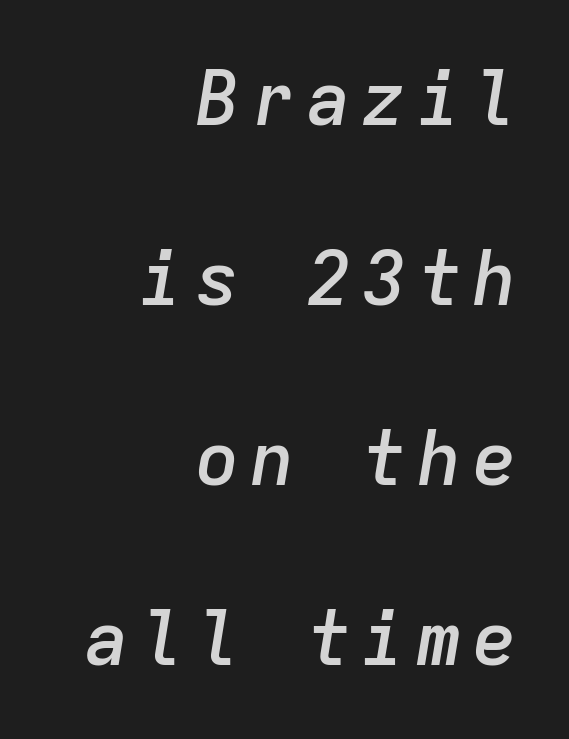
Q: Is the text bold? A: Semi-bold.
Q: Is the text italic (slanted)? A: Yes, it leans right by about 9 degrees.
Q: Is the text underlined? A: No.
Q: How is the paragraph aligned? A: Right-aligned.
Q: Is the spacing between lines tight, normal or loose? A: Loose.
Q: Width (condensed, normal, or wide)? A: Normal.
Q: Stroke contrast? A: Low.
Q: x-height? A: Medium.
Q: Monospaced? A: Yes.
